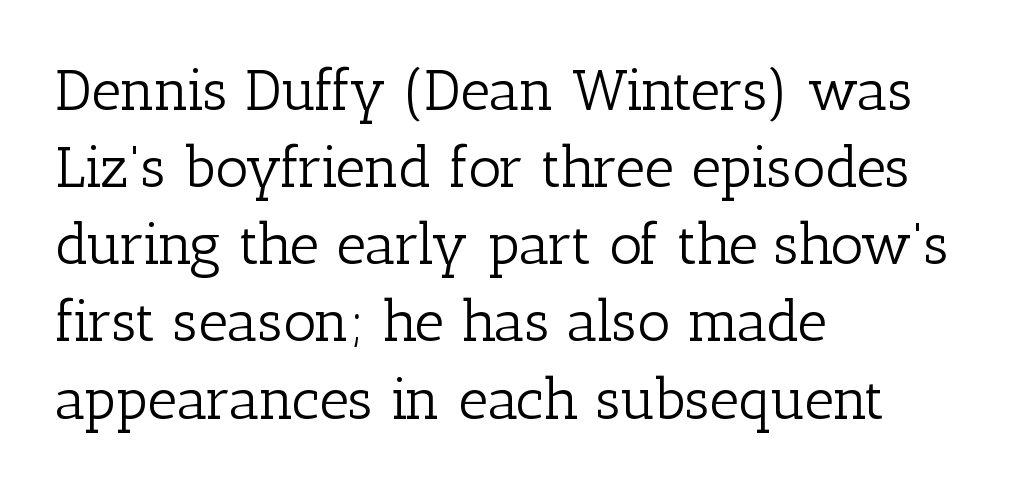
Each row of text sits above clean, open space. Think standard paragraph weight, or any step lighter than that. The passage shown is typed in a proportional face where columns would drift. This sample uses plain, unmodified letter spacing. The lines sit at an ordinary, default distance from one another.
